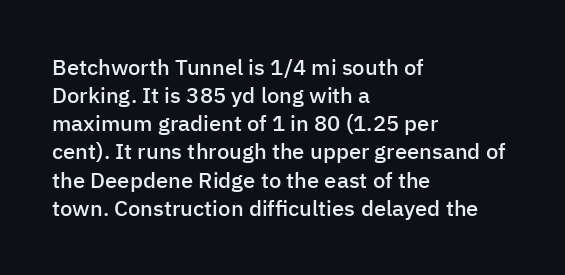
Quick note: underline off. Left-aligned paragraph, ragged on the right. Nope, not italic — everything's standing straight. The line texture is even and compact thanks to regular tracking. Successive baselines arrive at the customary interval. Firm but not heavy-handed strokes: this text is semibold.
